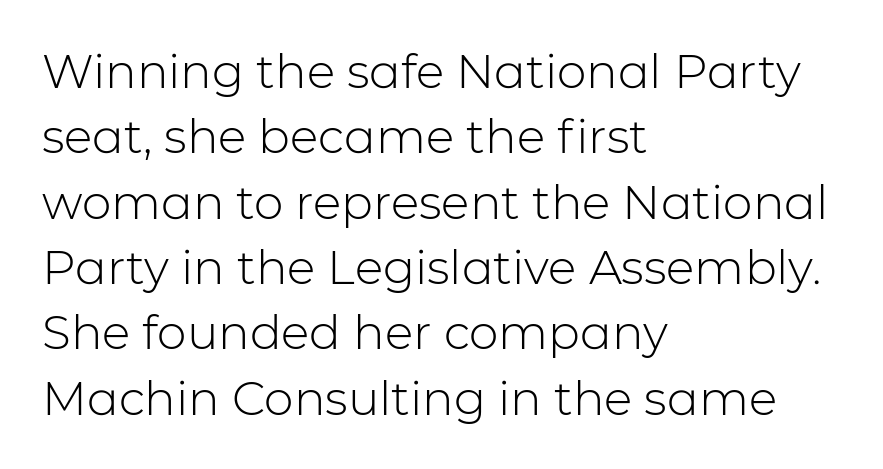
Q: Is the text bold? A: No.
Q: Is the text italic (slanted)? A: No, it is upright.
Q: Is the typeface a serif or a sans-serif typeface? A: Sans-serif.
Q: Is the text underlined? A: No.
Q: How is the paragraph aligned? A: Left-aligned.
Q: Is the spacing between letters normal or unusually wide? A: Normal.
Q: Is the spacing between lines tight, normal or loose? A: Normal.
Q: Width (condensed, normal, or wide)? A: Normal.
Q: Stroke contrast? A: Low.
Q: x-height? A: Medium.
Q: Monospaced? A: No.
